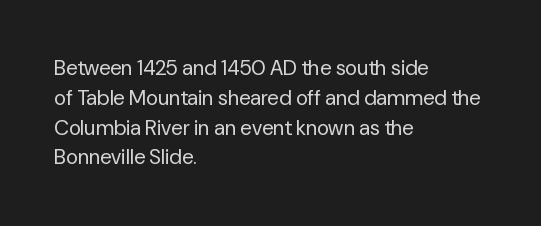
Quick note: interline space is typical. Nothing unusual about the tracking: characters are spaced as the font intends. Unmarked baselines from the first word to the last. No italicization has been applied; the sample stays upright.
